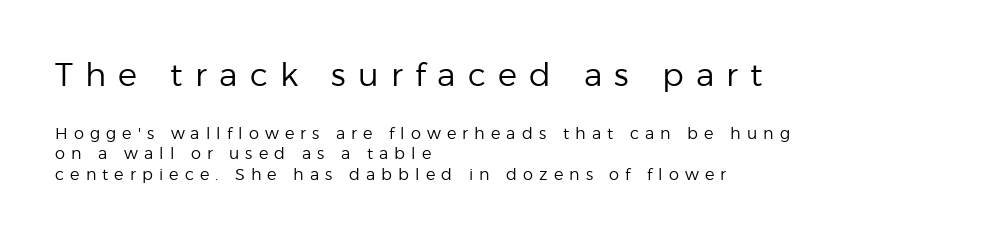
The image shows 32 px regular-weight sans-serif type, upright; set left-aligned, normal line spacing (1.31x), unusually wide letter spacing (+0.38 em), not underlined; the first (top) block is 2.0x larger; low stroke contrast and a medium x-height.
